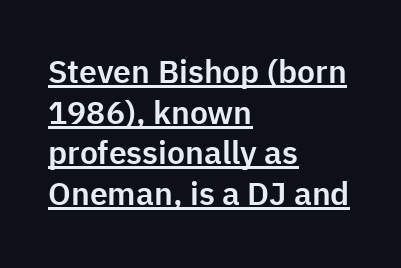
Q: Is the text italic (slanted)? A: No, it is upright.
Q: Is the typeface a serif or a sans-serif typeface? A: Sans-serif.
Q: Is the text underlined? A: Yes.
Q: How is the paragraph aligned? A: Left-aligned.
Q: Is the spacing between letters normal or unusually wide? A: Normal.
Q: Is the spacing between lines tight, normal or loose? A: Normal.
Q: Width (condensed, normal, or wide)? A: Normal.
Q: Stroke contrast? A: Low.
Q: x-height? A: Medium.
Q: Monospaced? A: No.
